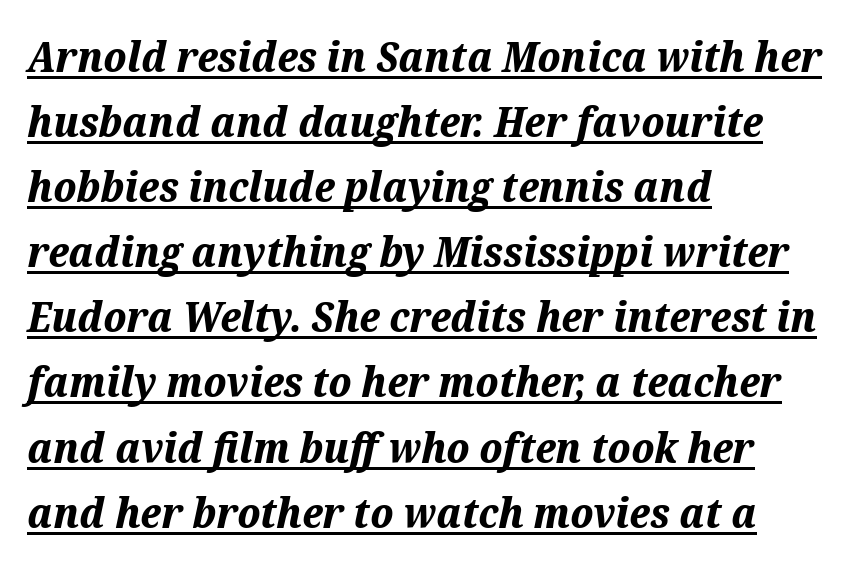
The image shows 42 px bold type, italic (leaning right); set left-aligned, normal line spacing (1.55x), normal letter spacing, underlined; medium stroke contrast and a medium x-height.
